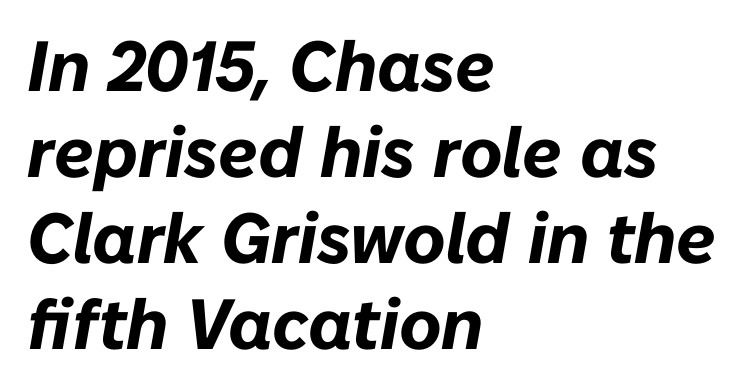
Does extra space separate the letters? No, they use regular spacing. Descenders are the only things crossing below the line. Line starts are locked; line ends wander. Each glyph is drawn with heavy, bold strokes.
